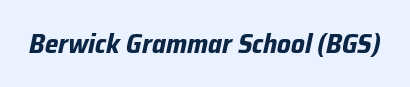
{"italic": "yes", "lean": "right", "slant_degrees": 12, "bold": "yes", "underline": "no", "letter_spacing": "normal", "letter_spacing_em": 0.0, "glyph_px": 27}
